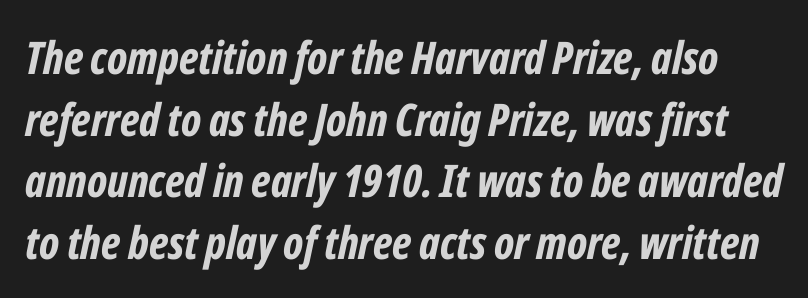
{"italic": "yes", "lean": "right", "slant_degrees": 12, "bold": "yes", "weight": "bold", "width": "condensed", "stroke_contrast": "low", "x_height": "medium", "monospaced": "no", "underline": "no", "line_spacing": "normal", "line_spacing_ratio": 1.37, "letter_spacing": "normal", "letter_spacing_em": 0.0, "glyph_px": 45}
